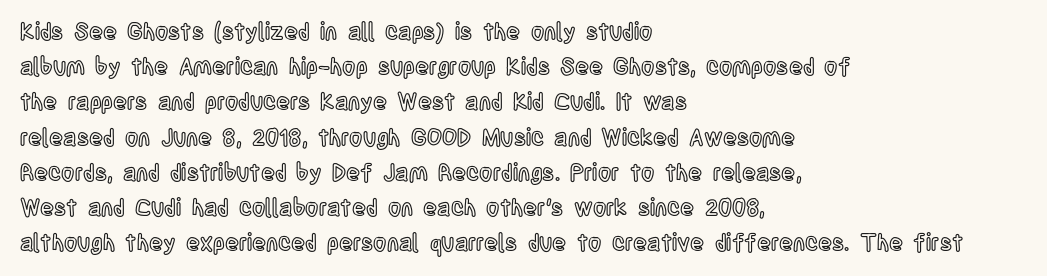
Q: Is the text italic (slanted)? A: No, it is upright.
Q: Is the text underlined? A: No.
Q: How is the paragraph aligned? A: Left-aligned.
Q: Is the spacing between letters normal or unusually wide? A: Normal.
Q: Is the spacing between lines tight, normal or loose? A: Normal.
